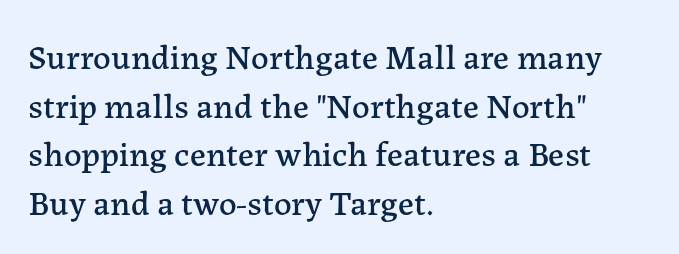
The image shows 35 px serif type, upright; set left-aligned, normal line spacing (1.39x), normal letter spacing, not underlined; low stroke contrast and a medium x-height.
